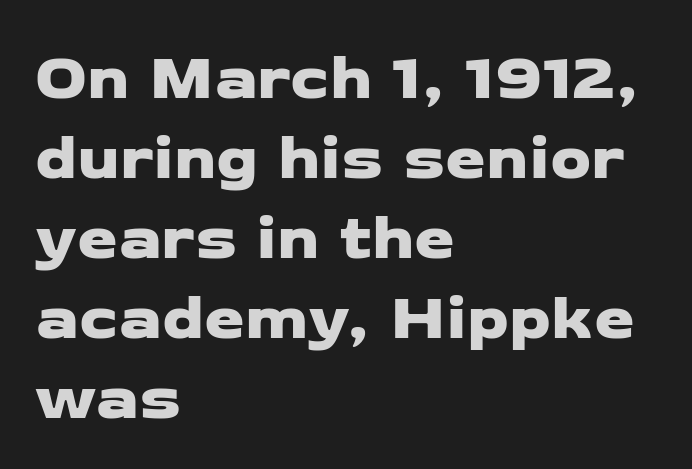
The image shows 65 px wide sans-serif type; set left-aligned, line spacing 1.23x, normal letter spacing, not underlined; low stroke contrast and a medium x-height.
